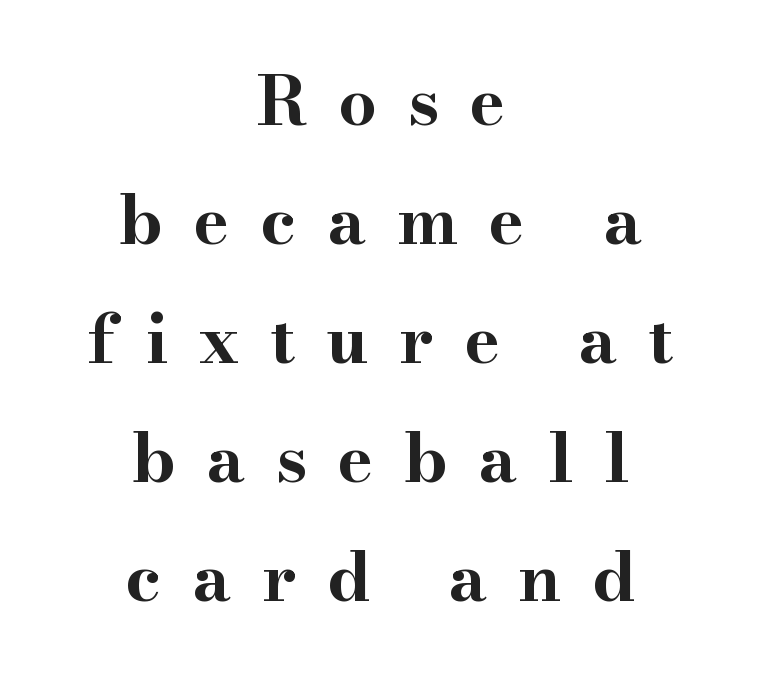
{"serif": "yes", "italic": "no", "bold": "yes", "weight": "bold", "width": "wide", "stroke_contrast": "high", "x_height": "small", "monospaced": "no", "underline": "no", "align": "center", "line_spacing_ratio": 1.75, "letter_spacing": "wide", "letter_spacing_em": 0.45, "glyph_px": 68}
